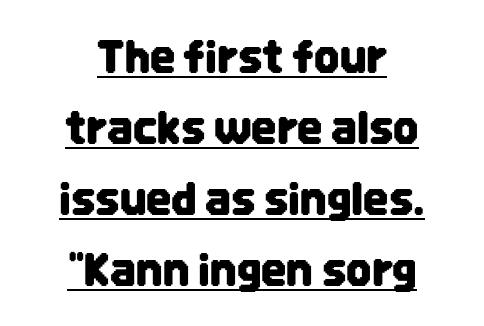
Every stem runs plumb, perpendicular to the baseline. The words here are underlined. No extra tracking has been applied to these lines. Rows of type keep a routine distance in the vertical direction.
